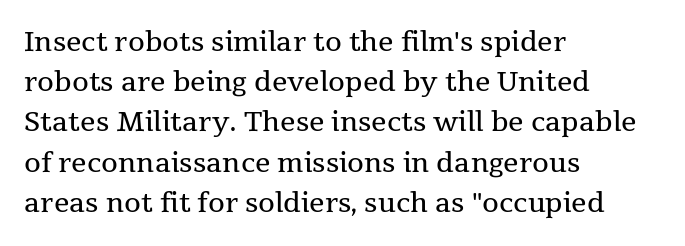
The image shows 27 px text type, upright; set left-aligned, normal line spacing (1.49x), normal letter spacing, not underlined.
